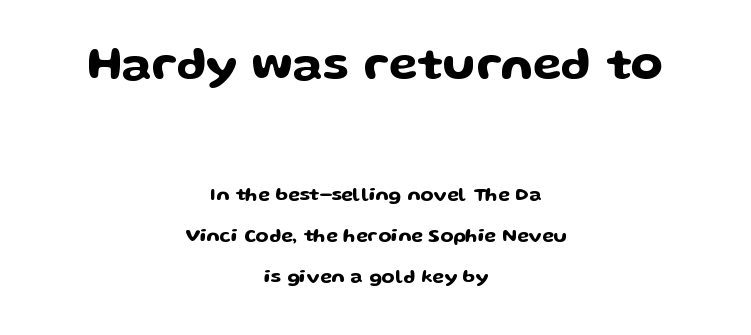
{"serif": "no", "italic": "no", "width": "wide", "stroke_contrast": "low", "x_height": "medium", "monospaced": "no", "underline": "no", "align": "center", "line_spacing": "loose", "line_spacing_ratio": 2.17, "letter_spacing": "normal", "letter_spacing_em": 0.0, "larger_block": "first", "size_ratio": 2.47, "glyph_px": 47}
